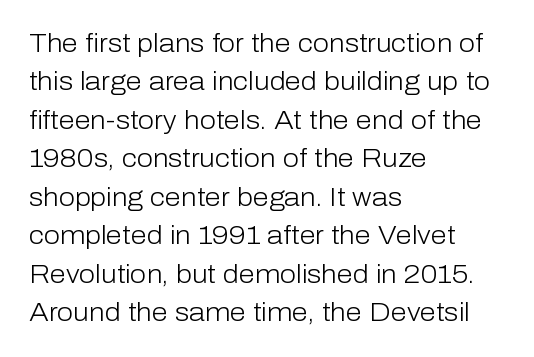
The image shows 26 px text type, upright; set left-aligned, normal line spacing (1.48x), normal letter spacing, not underlined.
